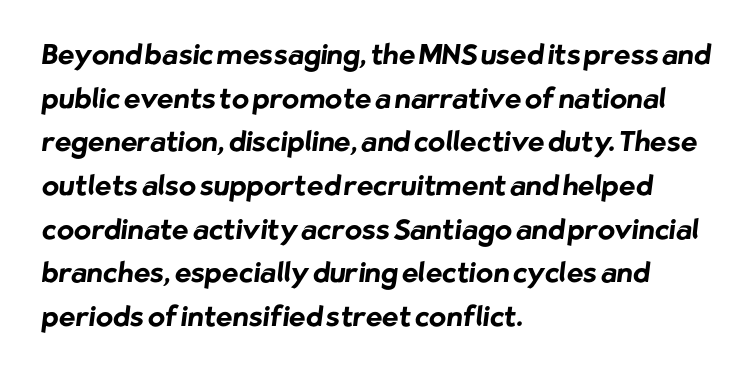
The image shows 28 px bold sans-serif type; set left-aligned, normal line spacing (1.56x), normal letter spacing, not underlined; low stroke contrast and a medium x-height.
